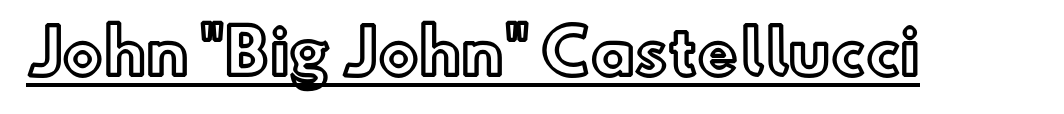
The image shows 61 px text type, upright; set normal letter spacing, underlined; a small x-height.
